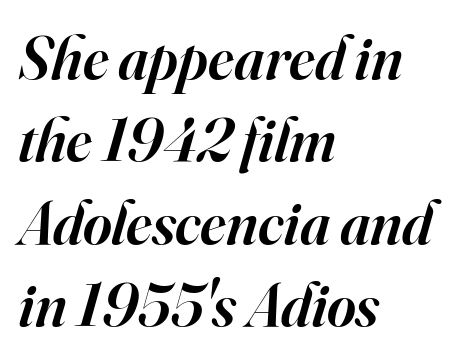
Successive baselines arrive at the customary interval. Varying glyph widths throughout — classic text-font behaviour. Yep, that's italic — everything's leaning. Left-aligned paragraph, ragged on the right. The area under the type is left untouched. Tracking here is standard; glyphs follow each other at the usual distance.
